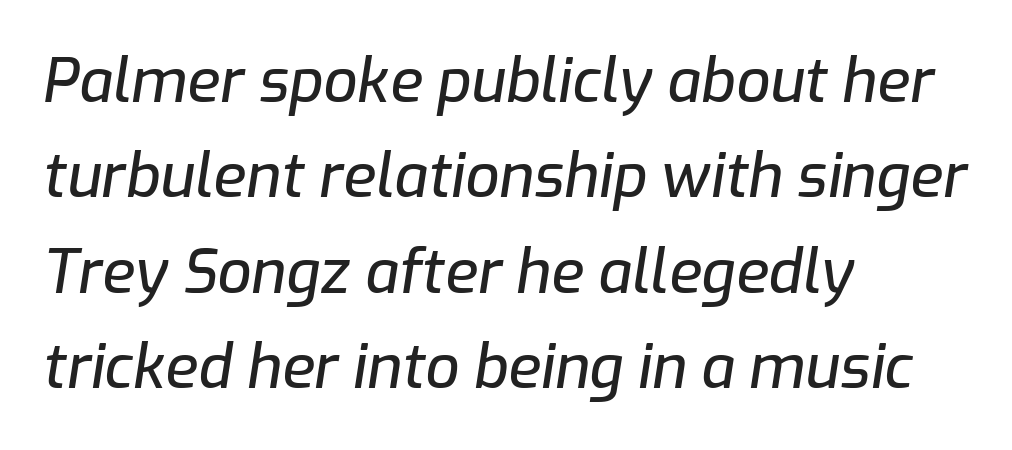
{"italic": "yes", "lean": "right", "slant_degrees": 9, "width": "normal", "stroke_contrast": "low", "x_height": "medium", "monospaced": "no", "underline": "no", "align": "left", "line_spacing": "normal", "line_spacing_ratio": 1.59, "letter_spacing": "normal", "letter_spacing_em": 0.0, "glyph_px": 60}
